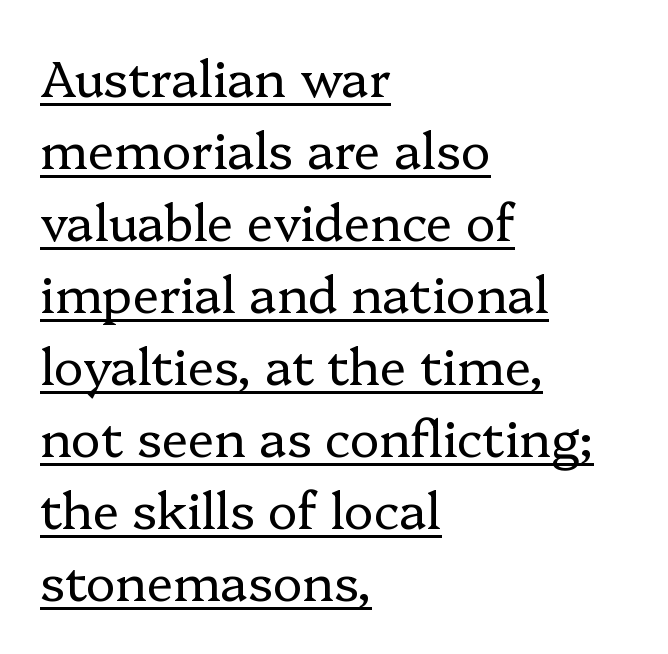
Q: Is the text bold? A: No.
Q: Is the text italic (slanted)? A: No, it is upright.
Q: Is the typeface a serif or a sans-serif typeface? A: Serif.
Q: Is the text underlined? A: Yes.
Q: How is the paragraph aligned? A: Left-aligned.
Q: Is the spacing between letters normal or unusually wide? A: Normal.
Q: Is the spacing between lines tight, normal or loose? A: Normal.
Q: Width (condensed, normal, or wide)? A: Normal.
Q: Stroke contrast? A: Low.
Q: x-height? A: Medium.
Q: Monospaced? A: No.
